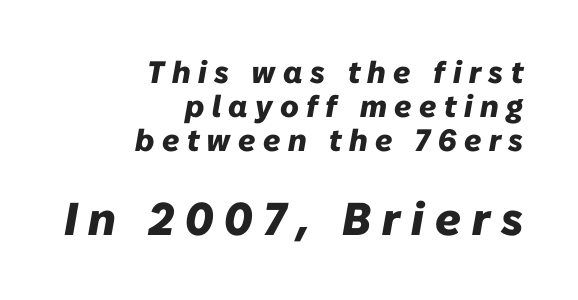
{"italic": "yes", "lean": "right", "slant_degrees": 10, "bold": "yes", "weight": "heavy", "width": "normal", "stroke_contrast": "low", "x_height": "medium", "monospaced": "no", "underline": "no", "align": "right", "line_spacing": "tight", "line_spacing_ratio": 1.09, "letter_spacing": "wide", "letter_spacing_em": 0.24, "larger_block": "second", "size_ratio": 1.48, "glyph_px": 46}
